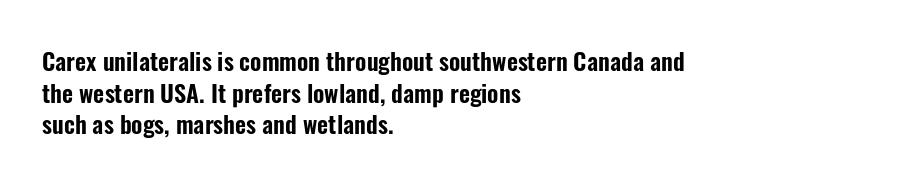
The image shows 24 px text type, upright; set left-aligned, normal line spacing (1.32x), normal letter spacing, not underlined.
